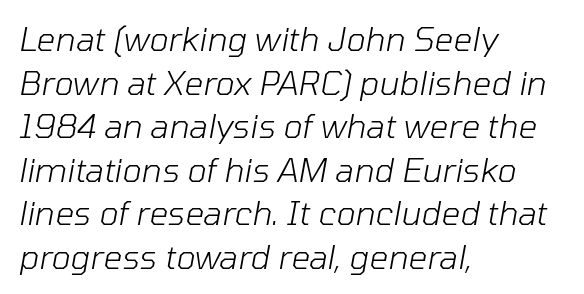
{"italic": "yes", "lean": "right", "slant_degrees": 10, "bold": "no", "weight": "light", "width": "normal", "stroke_contrast": "low", "x_height": "medium", "monospaced": "no", "underline": "no", "align": "left", "line_spacing": "normal", "line_spacing_ratio": 1.32, "letter_spacing": "normal", "letter_spacing_em": 0.0, "glyph_px": 33}
